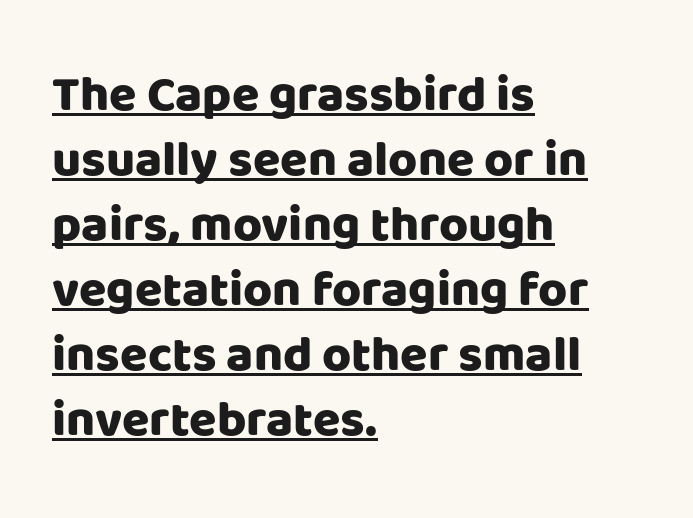
Q: Is the text bold? A: Yes.
Q: Is the text italic (slanted)? A: No, it is upright.
Q: Is the typeface a serif or a sans-serif typeface? A: Sans-serif.
Q: Is the text underlined? A: Yes.
Q: How is the paragraph aligned? A: Left-aligned.
Q: Is the spacing between letters normal or unusually wide? A: Normal.
Q: Is the spacing between lines tight, normal or loose? A: Normal.
Q: Width (condensed, normal, or wide)? A: Normal.
Q: Stroke contrast? A: Low.
Q: x-height? A: Large.
Q: Monospaced? A: No.
